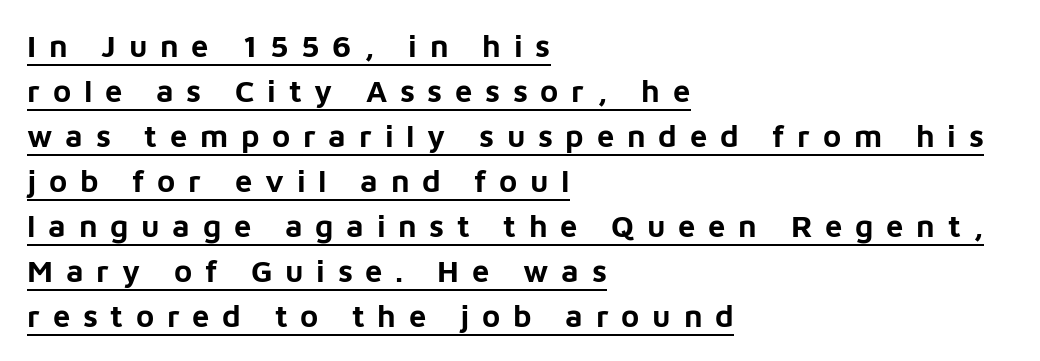
The image shows 31 px bold sans-serif type, upright; set left-aligned, normal line spacing (1.45x), unusually wide letter spacing (+0.41 em), underlined; low stroke contrast and a medium x-height.
